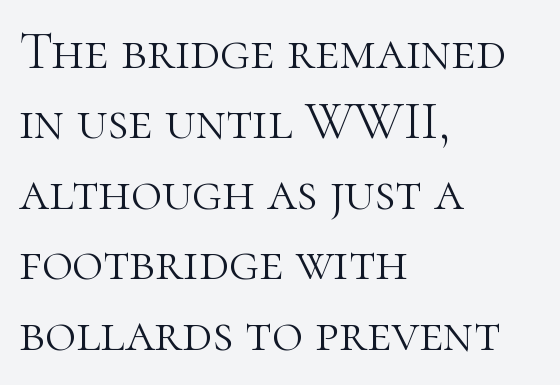
There is no visible air inserted between adjacent glyphs. Yep, those are serifs on the letters. The text block is weighted toward the left margin, trailing off unevenly rightward. Reading down the column, the eye jumps a familiar distance to each next line.
